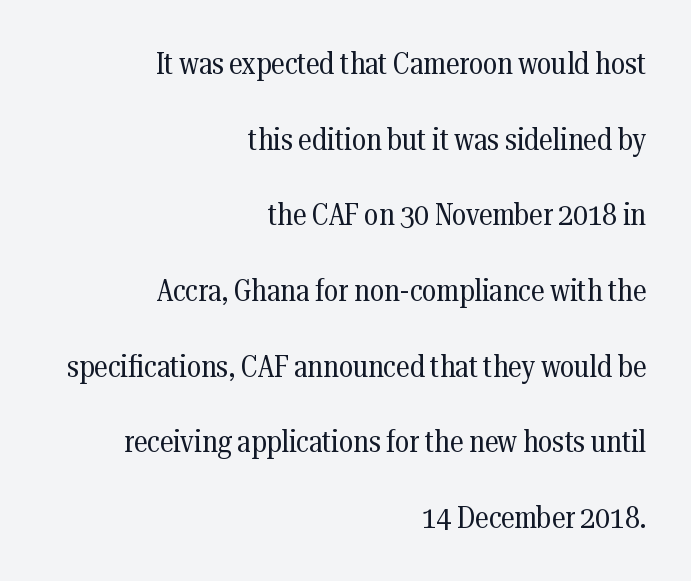
Q: Is the text bold? A: No.
Q: Is the text italic (slanted)? A: No, it is upright.
Q: Is the typeface a serif or a sans-serif typeface? A: Serif.
Q: Is the text underlined? A: No.
Q: How is the paragraph aligned? A: Right-aligned.
Q: Is the spacing between letters normal or unusually wide? A: Normal.
Q: Is the spacing between lines tight, normal or loose? A: Loose.
Q: Width (condensed, normal, or wide)? A: Condensed.
Q: Stroke contrast? A: Medium.
Q: x-height? A: Medium.
Q: Monospaced? A: No.
